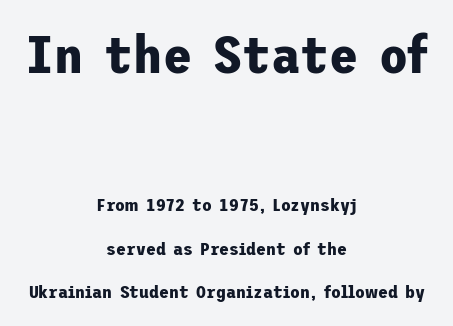
These words are printed bold, with thick strokes throughout. You can tell from the bare stems that sans-serif type was used. The letters stand upright; this is a roman face. The rendering shrinks the type as you move from the upper chunk to the lower. Reading down the column, the eye jumps a long way to each next line.
